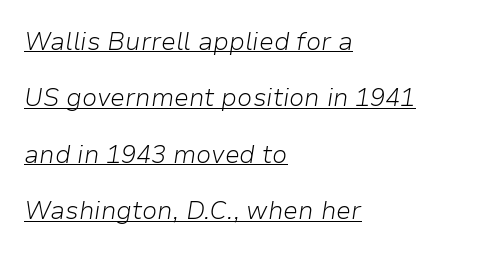
{"italic": "yes", "lean": "right", "slant_degrees": 9, "bold": "no", "underline": "yes", "align": "left", "line_spacing": "loose", "line_spacing_ratio": 2.26, "letter_spacing": "normal", "letter_spacing_em": 0.0, "glyph_px": 25}
